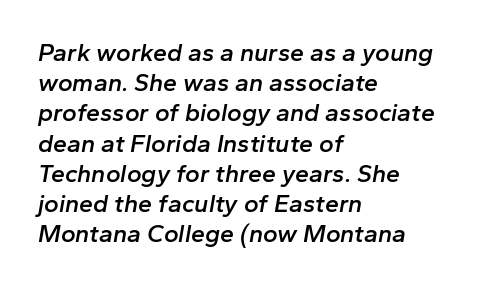
The image shows 25 px text type, italic (leaning right); set left-aligned, line spacing 1.21x, normal letter spacing, not underlined.
